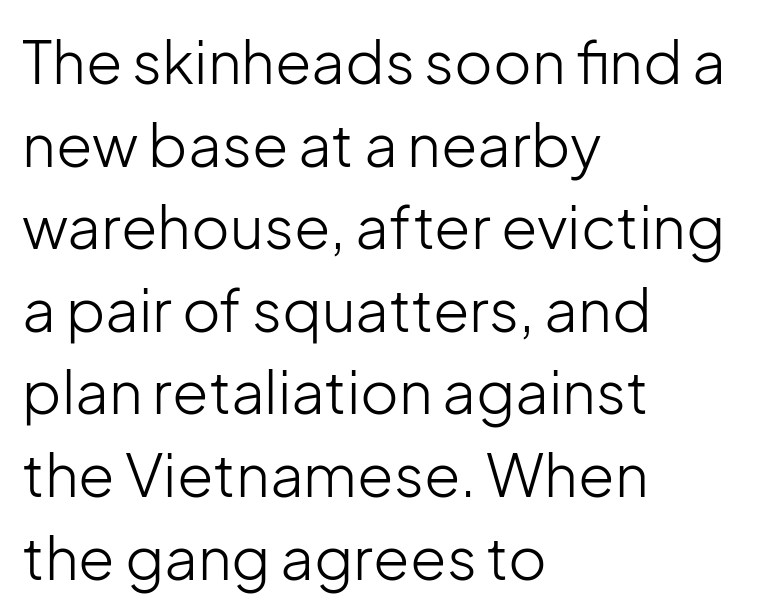
The image shows 59 px light sans-serif type, upright; set left-aligned, normal line spacing (1.4x), normal letter spacing, not underlined; low stroke contrast and a medium x-height.
